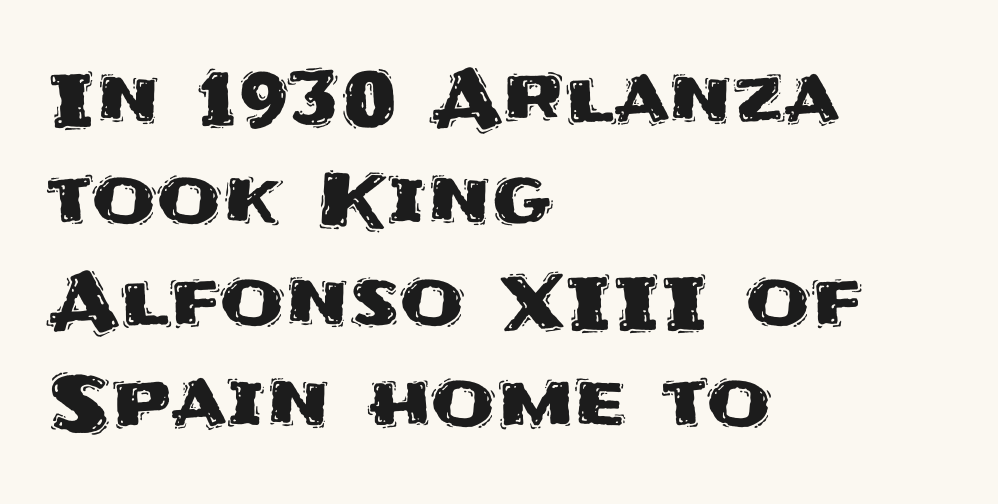
{"serif": "no", "italic": "no", "width": "normal", "stroke_contrast": "medium", "x_height": "large", "monospaced": "no", "underline": "no", "align": "left", "line_spacing": "normal", "line_spacing_ratio": 1.37, "letter_spacing": "normal", "letter_spacing_em": 0.0, "glyph_px": 74}
